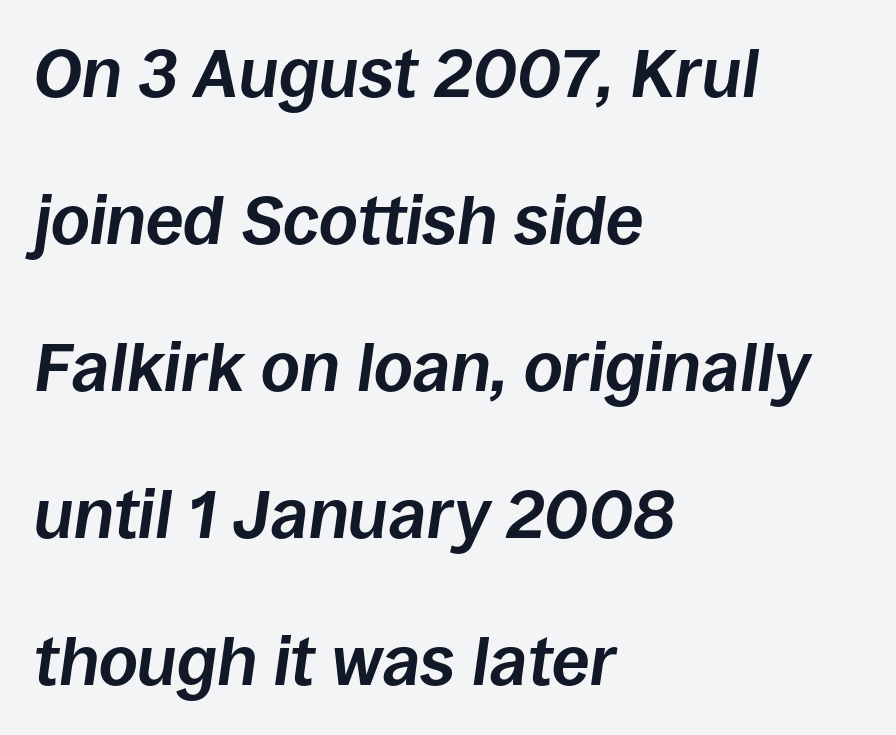
The image shows 68 px bold type, italic (leaning right); set left-aligned, loose line spacing (2.16x), normal letter spacing, not underlined; low stroke contrast and a large x-height.
